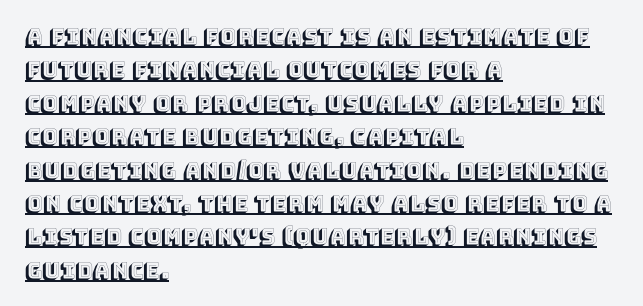
The image shows 21 px text type, upright; set left-aligned, normal line spacing (1.59x), normal letter spacing, underlined.
